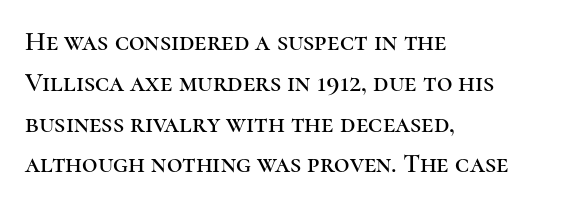
The image shows 27 px text type, upright; set left-aligned, normal line spacing (1.51x), normal letter spacing, not underlined.
